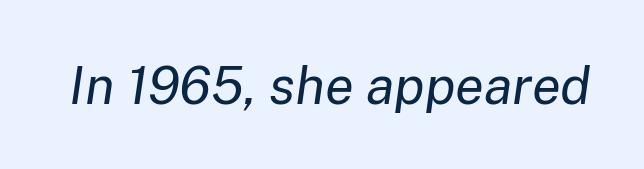
{"italic": "yes", "lean": "right", "slant_degrees": 8, "bold": "no", "weight": "regular", "width": "normal", "stroke_contrast": "low", "x_height": "medium", "monospaced": "no", "underline": "no", "letter_spacing": "normal", "letter_spacing_em": 0.0, "glyph_px": 53}
